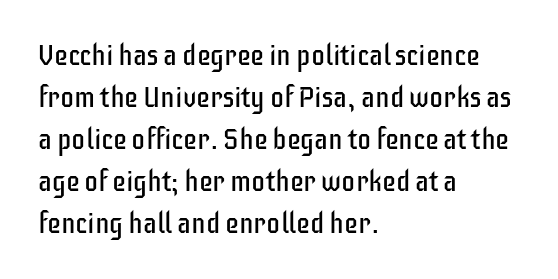
{"serif": "no", "italic": "no", "bold": "no", "weight": "regular", "width": "condensed", "stroke_contrast": "low", "x_height": "large", "monospaced": "no", "underline": "no", "align": "left", "line_spacing": "normal", "line_spacing_ratio": 1.5, "letter_spacing": "normal", "letter_spacing_em": 0.0, "glyph_px": 28}
